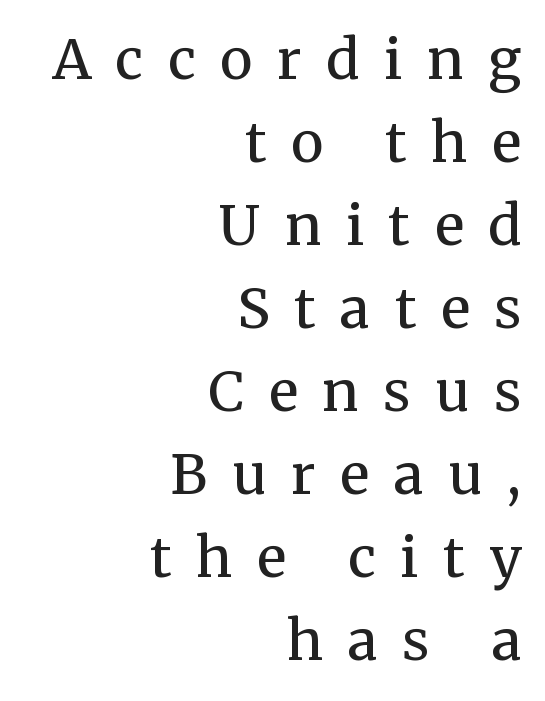
The image shows 55 px regular-weight serif type, upright; set right-aligned, normal line spacing (1.51x), unusually wide letter spacing (+0.45 em), not underlined; medium stroke contrast and a medium x-height.
